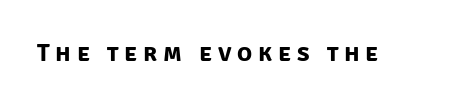
The image shows 25 px bold type; set unusually wide letter spacing (+0.23 em), not underlined.
